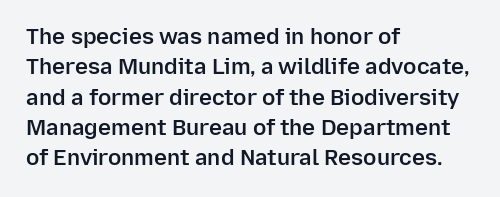
The lines sit at an ordinary, default distance from one another. Letter spacing: default. Check under the words: just untouched page. In terms of weight, the rendering is demibold, just under bold. Short and long lines alike share a common starting point at left. Quick note: not italic, upright.
